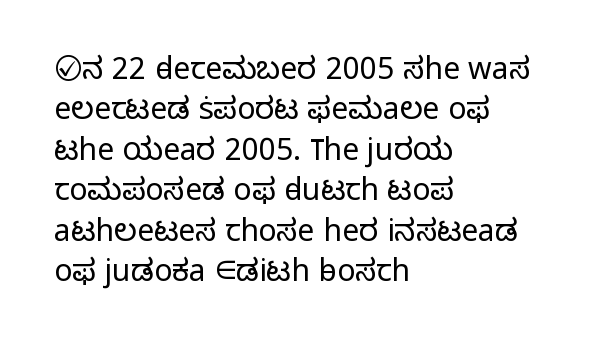
Q: Is the text bold? A: No.
Q: Is the text italic (slanted)? A: No, it is upright.
Q: Is the typeface a serif or a sans-serif typeface? A: Sans-serif.
Q: Is the text underlined? A: No.
Q: How is the paragraph aligned? A: Left-aligned.
Q: Is the spacing between letters normal or unusually wide? A: Normal.
Q: Is the spacing between lines tight, normal or loose? A: Normal.
Q: Width (condensed, normal, or wide)? A: Normal.
Q: Stroke contrast? A: Low.
Q: x-height? A: Medium.
Q: Monospaced? A: No.
